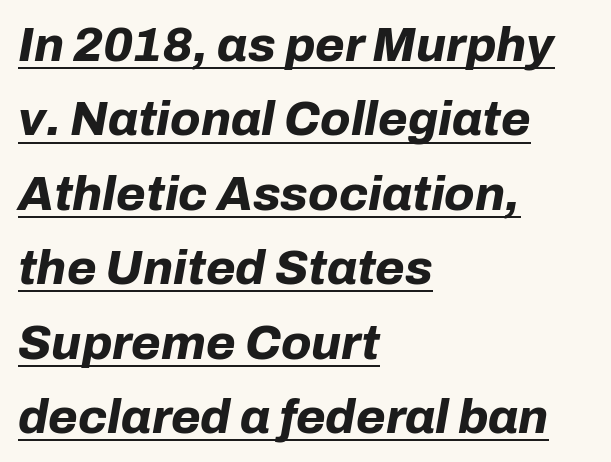
Q: Is the text bold? A: Yes.
Q: Is the text italic (slanted)? A: Yes, it leans right by about 10 degrees.
Q: Is the text underlined? A: Yes.
Q: How is the paragraph aligned? A: Left-aligned.
Q: Is the spacing between letters normal or unusually wide? A: Normal.
Q: Is the spacing between lines tight, normal or loose? A: Normal.
Q: Width (condensed, normal, or wide)? A: Normal.
Q: Stroke contrast? A: Low.
Q: x-height? A: Medium.
Q: Monospaced? A: No.
